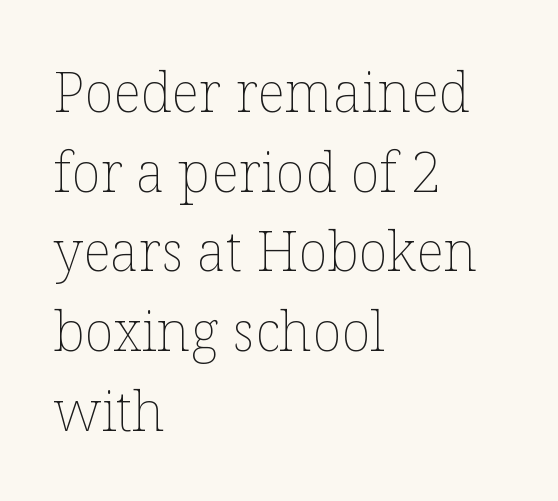
Q: Is the text bold? A: No.
Q: Is the text italic (slanted)? A: No, it is upright.
Q: Is the text underlined? A: No.
Q: How is the paragraph aligned? A: Left-aligned.
Q: Is the spacing between letters normal or unusually wide? A: Normal.
Q: Is the spacing between lines tight, normal or loose? A: Normal.
Q: Width (condensed, normal, or wide)? A: Normal.
Q: Stroke contrast? A: Low.
Q: x-height? A: Medium.
Q: Monospaced? A: No.
